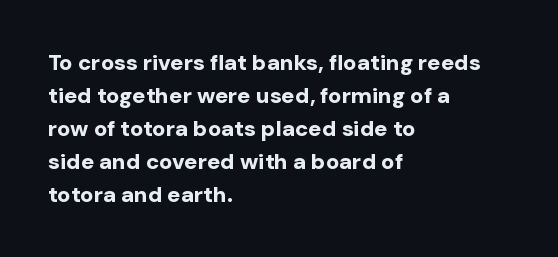
You'd pick this weight for a headline — it's a proper bold. The lettering holds an erect, upright posture throughout. Glance below the letters and you will spot only blank space. Layout note: lines flush left. Characters follow at the spacing the type designer built in. These lines sit exactly where default settings would place them.
